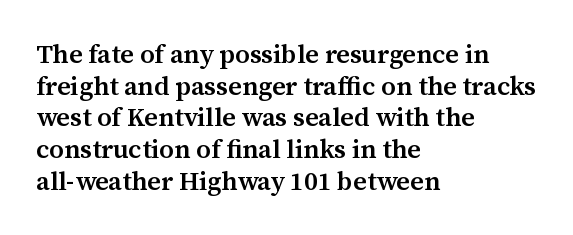
Q: Is the text bold? A: Semi-bold.
Q: Is the text italic (slanted)? A: No, it is upright.
Q: Is the text underlined? A: No.
Q: How is the paragraph aligned? A: Left-aligned.
Q: Is the spacing between letters normal or unusually wide? A: Normal.
